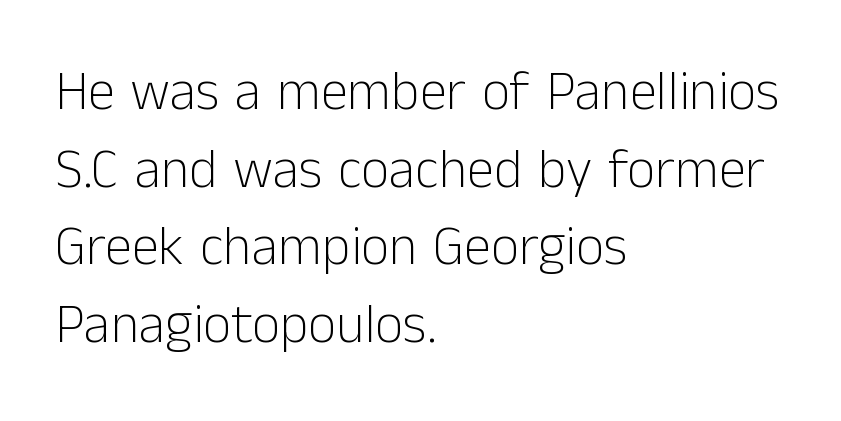
The image shows 55 px light sans-serif type, upright; set left-aligned, normal line spacing (1.41x), normal letter spacing, not underlined; low stroke contrast and a medium x-height.
